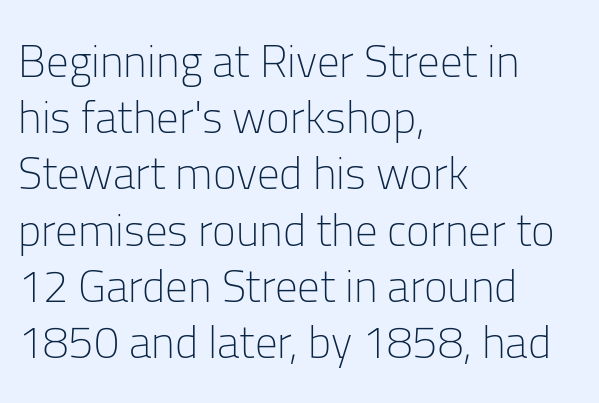
{"serif": "no", "italic": "no", "bold": "no", "weight": "light", "width": "normal", "stroke_contrast": "low", "x_height": "medium", "monospaced": "no", "underline": "no", "align": "left", "line_spacing": "normal", "line_spacing_ratio": 1.25, "letter_spacing": "normal", "letter_spacing_em": 0.0, "glyph_px": 45}
